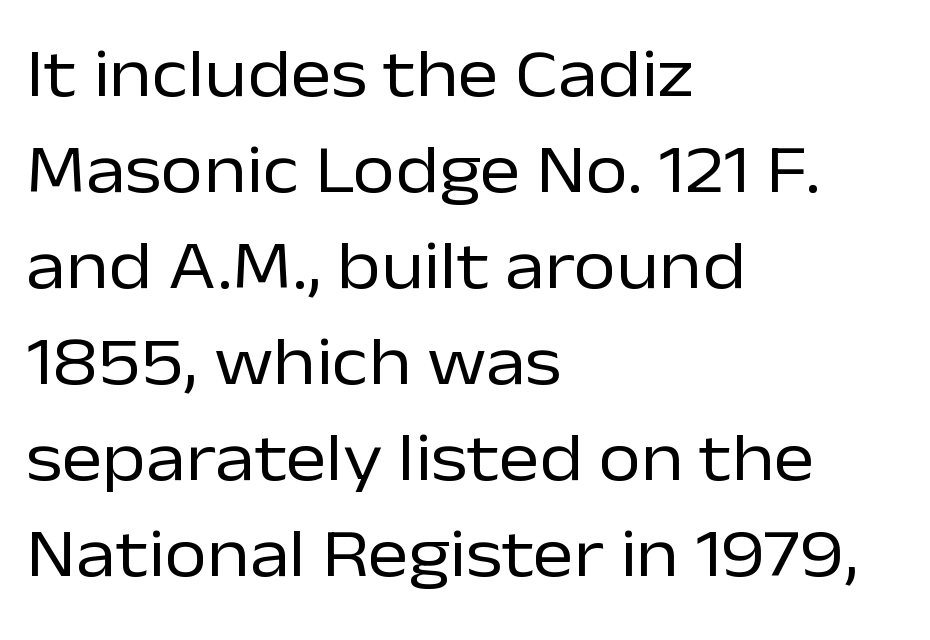
Q: Is the text bold? A: No.
Q: Is the text italic (slanted)? A: No, it is upright.
Q: Is the typeface a serif or a sans-serif typeface? A: Sans-serif.
Q: Is the text underlined? A: No.
Q: How is the paragraph aligned? A: Left-aligned.
Q: Is the spacing between letters normal or unusually wide? A: Normal.
Q: Is the spacing between lines tight, normal or loose? A: Normal.
Q: Width (condensed, normal, or wide)? A: Normal.
Q: Stroke contrast? A: Low.
Q: x-height? A: Medium.
Q: Monospaced? A: No.
